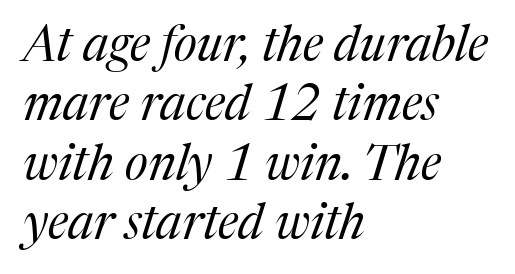
A serif font was chosen for this passage. Stems and bowls with no extra thickness — not bold. Style check: oblique. A bare baseline throughout the passage. Is the block centered? No — it sits flush against the left margin.
